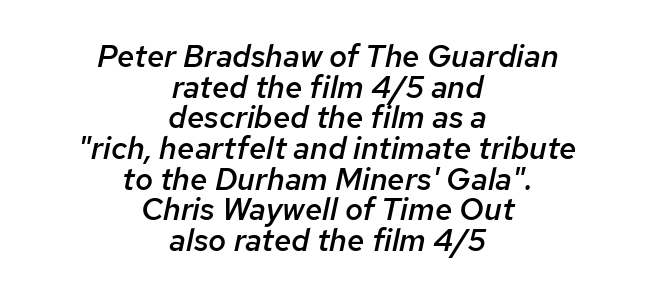
Q: Is the text bold? A: Semi-bold.
Q: Is the text italic (slanted)? A: Yes, it leans right by about 12 degrees.
Q: Is the text underlined? A: No.
Q: How is the paragraph aligned? A: Centered.
Q: Is the spacing between letters normal or unusually wide? A: Normal.
Q: Is the spacing between lines tight, normal or loose? A: Tight.
Q: Width (condensed, normal, or wide)? A: Normal.
Q: Stroke contrast? A: Low.
Q: x-height? A: Medium.
Q: Monospaced? A: No.
